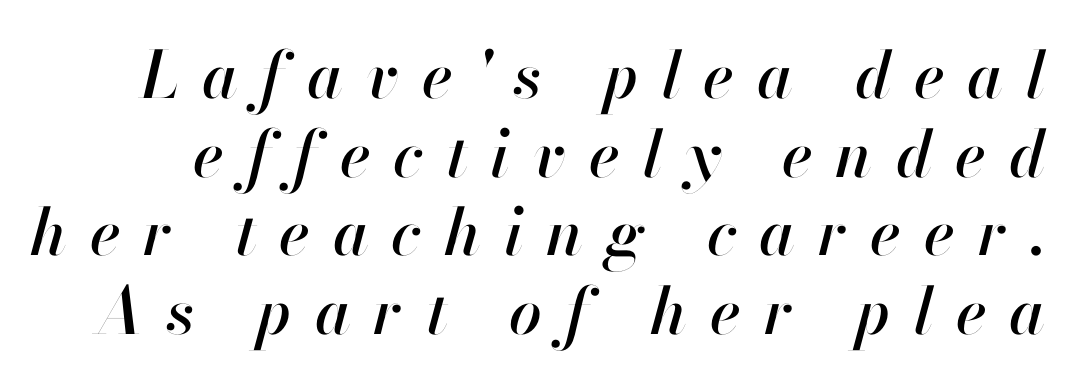
The image shows 65 px text type, italic (leaning right); set line spacing 1.21x, unusually wide letter spacing (+0.35 em), not underlined; high stroke contrast and a small x-height.
